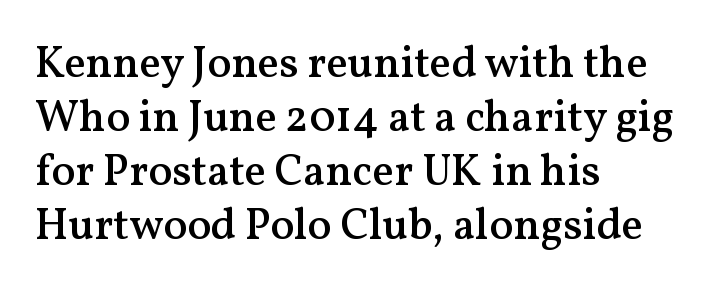
Q: Is the text bold? A: Semi-bold.
Q: Is the text italic (slanted)? A: No, it is upright.
Q: Is the typeface a serif or a sans-serif typeface? A: Serif.
Q: Is the text underlined? A: No.
Q: How is the paragraph aligned? A: Left-aligned.
Q: Is the spacing between letters normal or unusually wide? A: Normal.
Q: Width (condensed, normal, or wide)? A: Normal.
Q: Stroke contrast? A: Medium.
Q: x-height? A: Medium.
Q: Monospaced? A: No.
